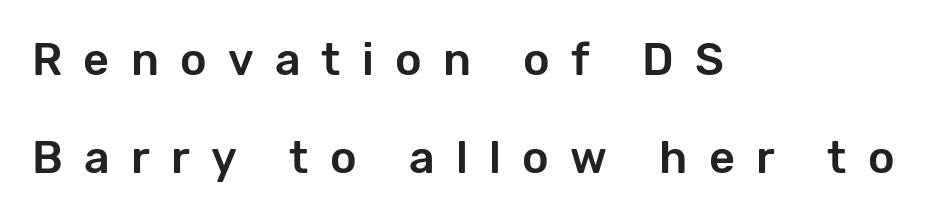
This sample trades compactness for vertical openness between lines. The letters carry no serifs — their stems end cleanly without finishing strokes. Anything drawn beneath the words? Only blank space. Proportional: the letters do not fall into vertical columns. Alignment: flush left. What stands out about the letter spacing? Its width — letters are far apart.
